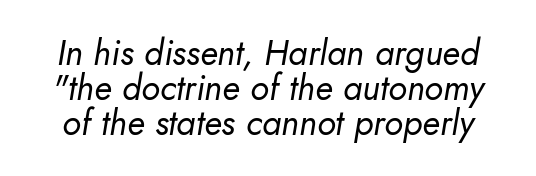
{"italic": "yes", "lean": "right", "slant_degrees": 10, "bold": "no", "weight": "regular", "width": "normal", "stroke_contrast": "low", "x_height": "small", "monospaced": "no", "underline": "no", "line_spacing": "tight", "line_spacing_ratio": 1.0, "letter_spacing": "normal", "letter_spacing_em": 0.0, "glyph_px": 35}
